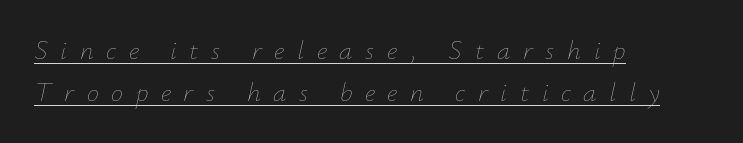
{"italic": "yes", "lean": "right", "slant_degrees": 12, "bold": "no", "underline": "yes", "align": "left", "line_spacing": "normal", "line_spacing_ratio": 1.54, "letter_spacing": "wide", "letter_spacing_em": 0.47, "glyph_px": 27}
